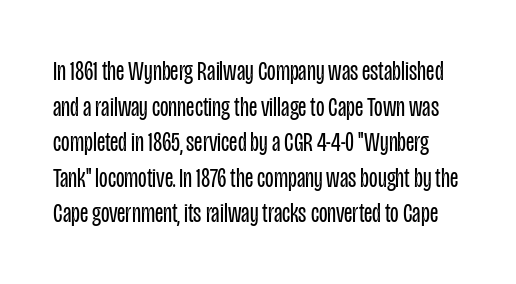
The image shows 28 px regular-weight, condensed sans-serif type, upright; set normal line spacing (1.27x), normal letter spacing, not underlined; low stroke contrast and a large x-height.
